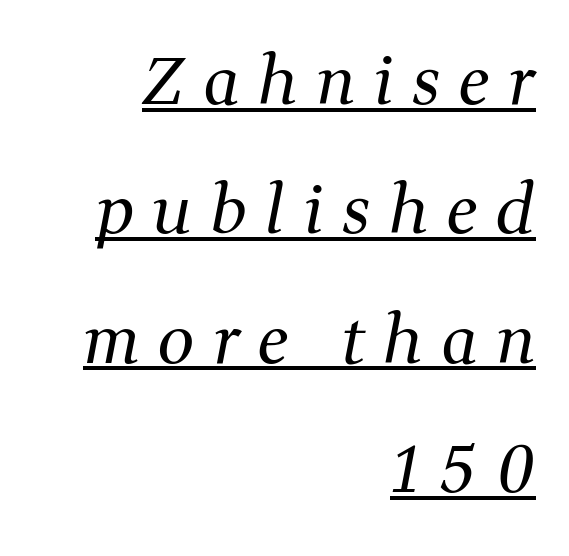
Typeset ragged left — the right edge is the straight one. This rendering employs a face with finishing strokes, i.e., a serif. Quick note: interline space is abundant. The face used here is proportionally spaced, like ordinary book or web type. The glyphs look as if they've been sheared to an angle. Summary of weight: not heavy and not bold.
